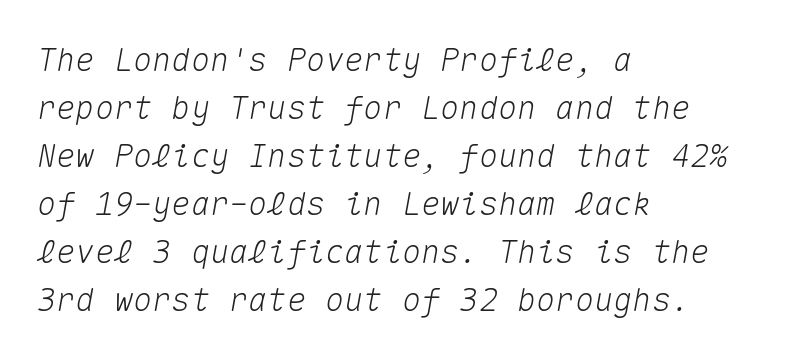
A bare baseline throughout the passage. Between one letter and the next there's only the usual sliver of space. A typesetter would call this leading conventional body-copy spacing. This sample has the even, mechanical cadence of fixed-width lettering. The paragraph has a hard left edge and a soft right edge.
